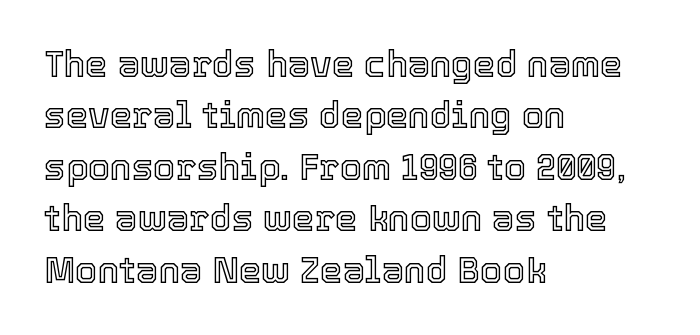
The image shows 36 px text type, upright; set left-aligned, normal line spacing (1.43x), normal letter spacing, not underlined; a medium x-height.
